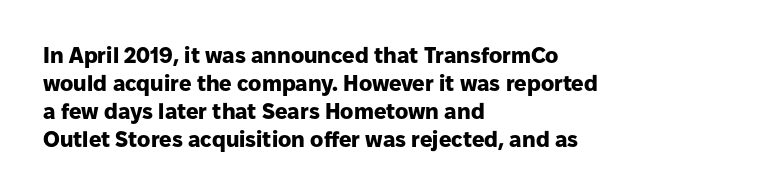
The image shows 22 px bold type, upright; set left-aligned, normal line spacing (1.28x), normal letter spacing, not underlined.
